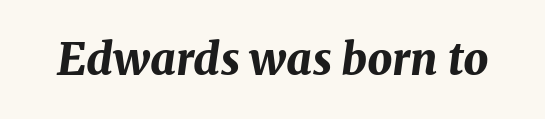
The image shows 44 px bold type, italic (leaning right); set normal letter spacing, not underlined; medium stroke contrast and a medium x-height.
